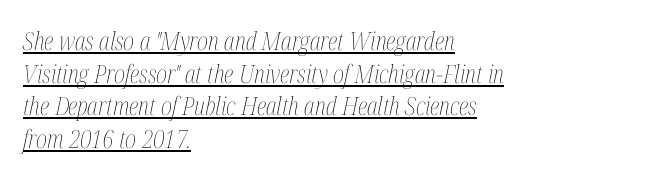
Q: Is the text bold? A: No.
Q: Is the text italic (slanted)? A: Yes, it leans right by about 12 degrees.
Q: Is the text underlined? A: Yes.
Q: How is the paragraph aligned? A: Left-aligned.
Q: Is the spacing between letters normal or unusually wide? A: Normal.
Q: Is the spacing between lines tight, normal or loose? A: Normal.
